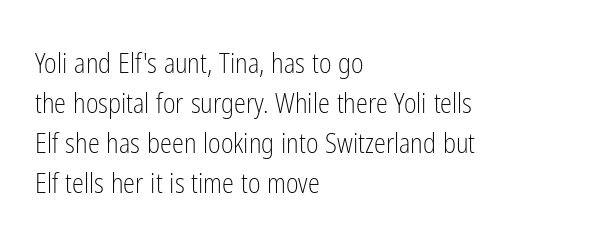
Italic: no, the glyphs are upright roman. Observe the ordinary spacing: letters are neighbours, not strangers. Line spacing here is normal. The zone under the glyphs is completely vacant. These lines stack with their left ends in a neat column.
